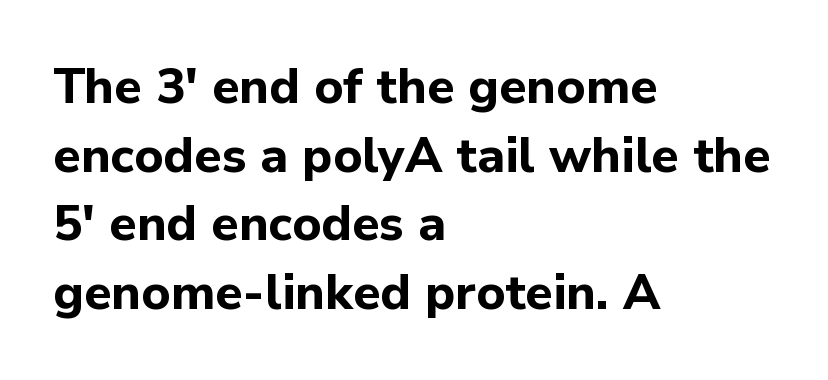
Q: Is the text bold? A: Yes.
Q: Is the text italic (slanted)? A: No, it is upright.
Q: Is the typeface a serif or a sans-serif typeface? A: Sans-serif.
Q: Is the text underlined? A: No.
Q: How is the paragraph aligned? A: Left-aligned.
Q: Is the spacing between letters normal or unusually wide? A: Normal.
Q: Is the spacing between lines tight, normal or loose? A: Normal.
Q: Width (condensed, normal, or wide)? A: Normal.
Q: Stroke contrast? A: Low.
Q: x-height? A: Medium.
Q: Monospaced? A: No.
